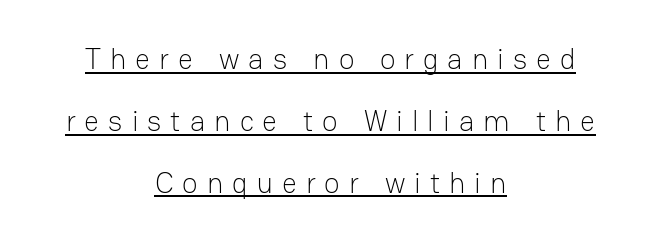
{"serif": "no", "italic": "no", "bold": "no", "weight": "light", "width": "normal", "stroke_contrast": "low", "x_height": "medium", "monospaced": "no", "underline": "yes", "align": "center", "line_spacing": "loose", "line_spacing_ratio": 2.13, "letter_spacing": "wide", "letter_spacing_em": 0.31, "glyph_px": 29}
